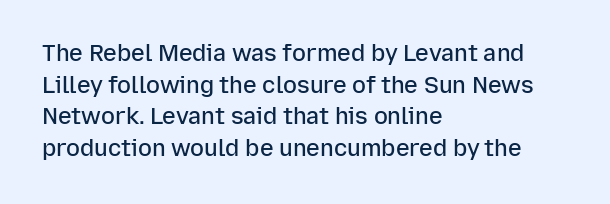
{"italic": "no", "bold": "semi", "underline": "no", "align": "left", "line_spacing": "normal", "line_spacing_ratio": 1.38, "letter_spacing": "normal", "letter_spacing_em": 0.0, "glyph_px": 23}
